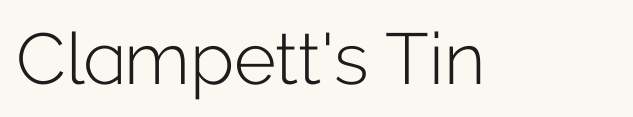
Q: Is the text bold? A: No.
Q: Is the text italic (slanted)? A: No, it is upright.
Q: Is the typeface a serif or a sans-serif typeface? A: Sans-serif.
Q: Is the text underlined? A: No.
Q: Is the spacing between letters normal or unusually wide? A: Normal.
Q: Width (condensed, normal, or wide)? A: Normal.
Q: Stroke contrast? A: Low.
Q: x-height? A: Medium.
Q: Monospaced? A: No.
